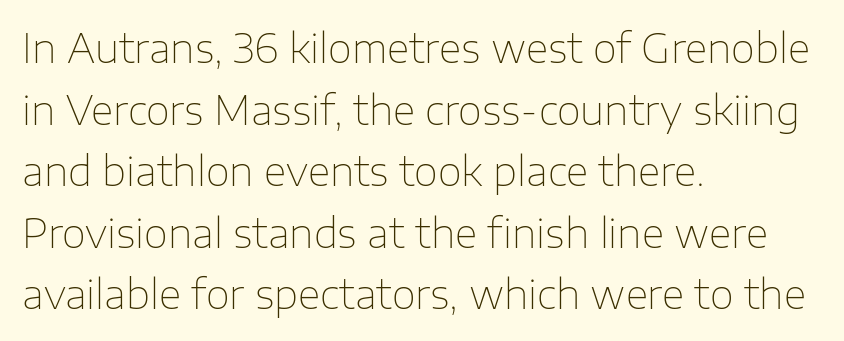
Q: Is the text bold? A: No.
Q: Is the text italic (slanted)? A: No, it is upright.
Q: Is the typeface a serif or a sans-serif typeface? A: Sans-serif.
Q: Is the text underlined? A: No.
Q: How is the paragraph aligned? A: Left-aligned.
Q: Is the spacing between letters normal or unusually wide? A: Normal.
Q: Is the spacing between lines tight, normal or loose? A: Normal.
Q: Width (condensed, normal, or wide)? A: Normal.
Q: Stroke contrast? A: Low.
Q: x-height? A: Medium.
Q: Monospaced? A: No.
